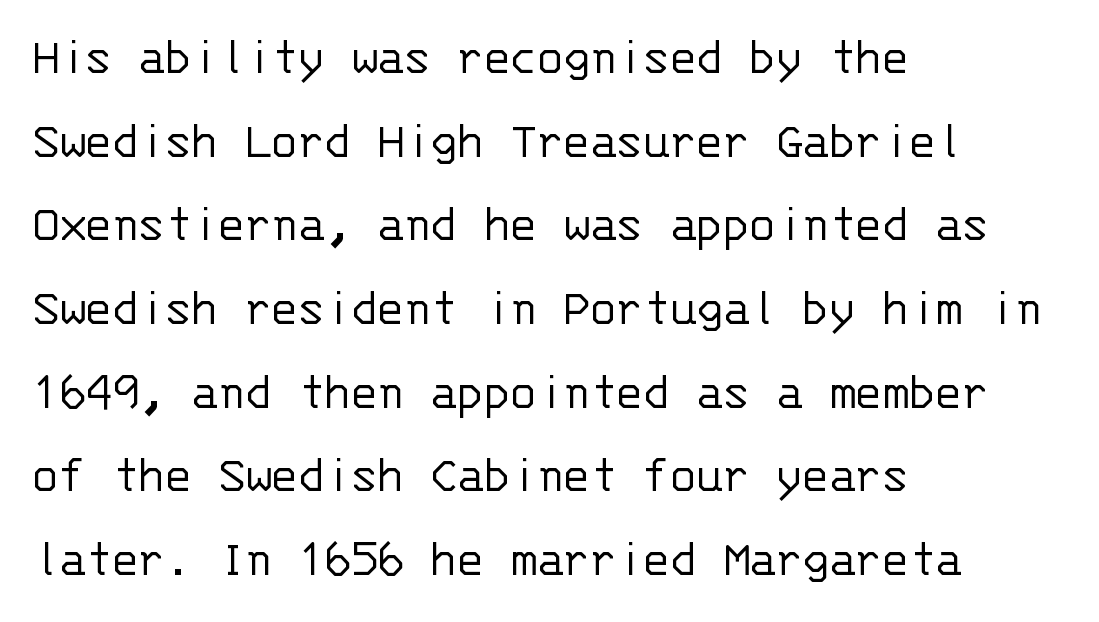
{"serif": "no", "italic": "no", "bold": "no", "weight": "light", "width": "normal", "stroke_contrast": "low", "x_height": "large", "monospaced": "yes", "underline": "no", "align": "left", "line_spacing": "normal", "line_spacing_ratio": 1.55, "letter_spacing": "normal", "letter_spacing_em": 0.0, "glyph_px": 54}
